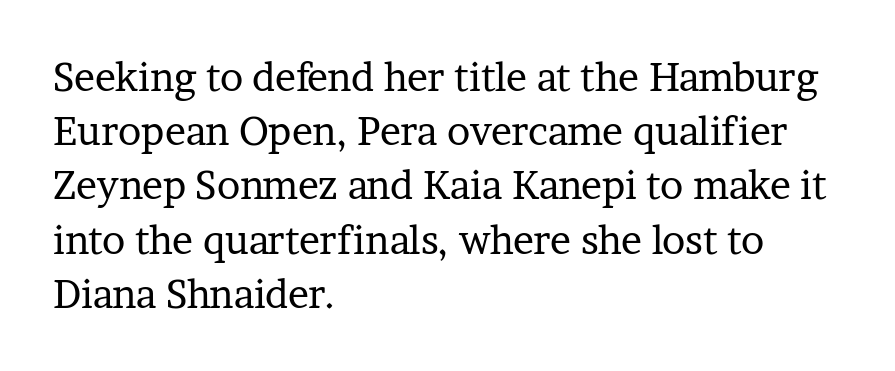
The string is rendered with underlining switched off. The horizontal fit of the characters is conventional and even. Compared with typical paragraphs, the rows here are spaced about the same. A serif font was chosen for this passage. The letters stand upright; this is a roman face. A typesetter would call this proportional, since set widths differ per character.
